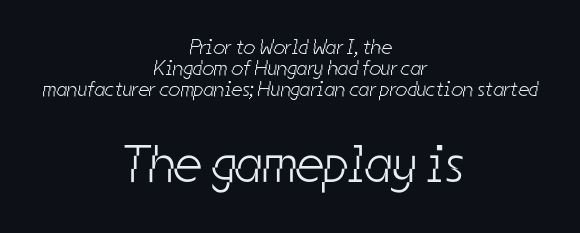
The image shows 53 px light, condensed sans-serif type; set centered, tight line spacing (1.0x), normal letter spacing, not underlined; the second (bottom) block is 2.52x larger; low stroke contrast and a medium x-height.
